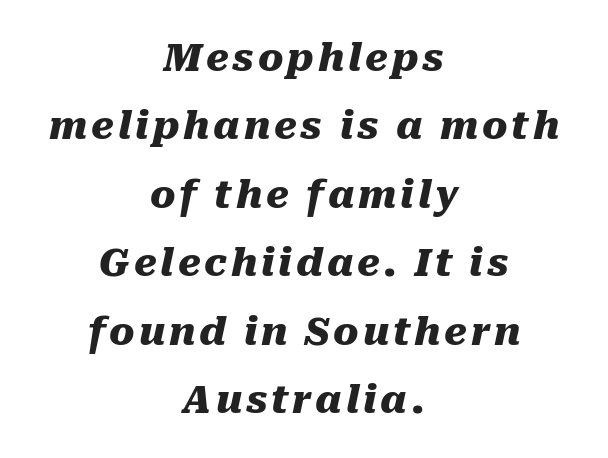
The image shows 38 px heavy type, italic (leaning right); set centered, line spacing 1.8x, not underlined; medium stroke contrast and a medium x-height.
